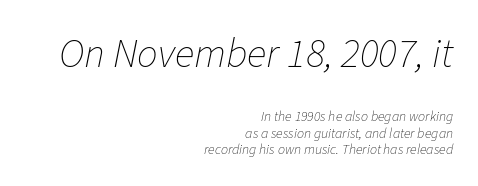
{"italic": "yes", "lean": "right", "slant_degrees": 11, "bold": "no", "weight": "thin", "width": "normal", "stroke_contrast": "low", "x_height": "medium", "monospaced": "no", "underline": "no", "align": "right", "line_spacing_ratio": 1.18, "letter_spacing": "normal", "letter_spacing_em": 0.0, "larger_block": "first", "size_ratio": 2.93, "glyph_px": 41}
